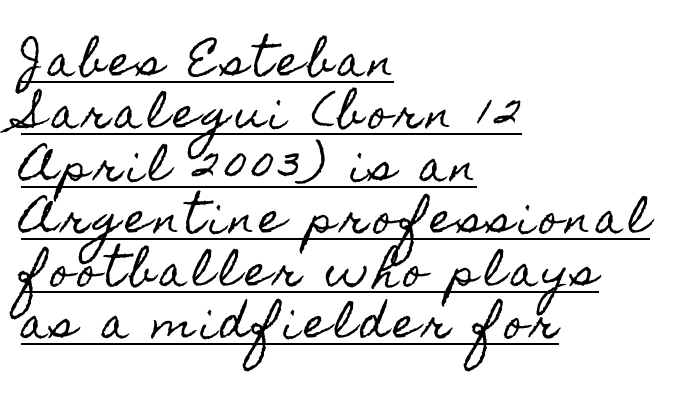
The image shows 41 px condensed type; set left-aligned, normal line spacing (1.28x), underlined; a small x-height.
